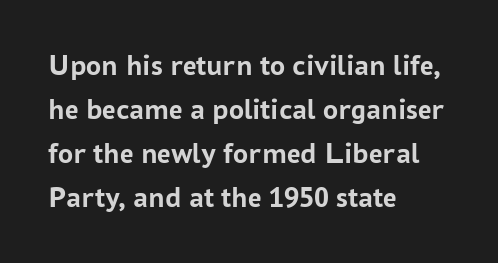
{"serif": "no", "italic": "no", "bold": "yes", "weight": "semibold", "width": "normal", "stroke_contrast": "low", "x_height": "medium", "monospaced": "no", "underline": "no", "align": "left", "line_spacing": "normal", "line_spacing_ratio": 1.47, "letter_spacing": "normal", "letter_spacing_em": 0.0, "glyph_px": 30}
